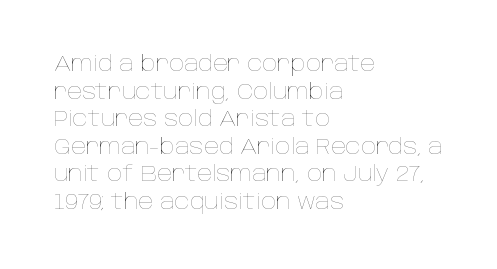
The image shows 21 px text type, upright; set left-aligned, normal line spacing (1.31x), normal letter spacing, not underlined.
